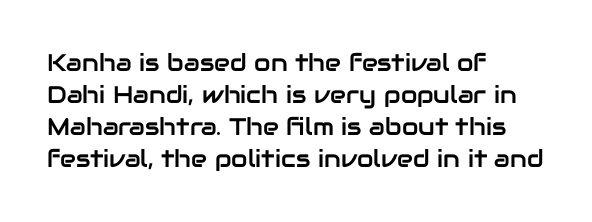
Q: Is the text italic (slanted)? A: No, it is upright.
Q: Is the text underlined? A: No.
Q: How is the paragraph aligned? A: Left-aligned.
Q: Is the spacing between letters normal or unusually wide? A: Normal.
Q: Is the spacing between lines tight, normal or loose? A: Normal.
